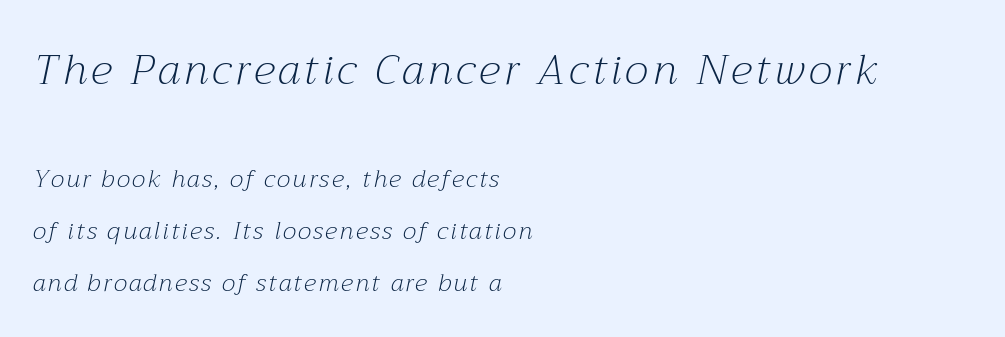
Q: Is the text bold? A: No.
Q: Is the text italic (slanted)? A: Yes, it leans right by about 12 degrees.
Q: Is the typeface a serif or a sans-serif typeface? A: Serif.
Q: Is the text underlined? A: No.
Q: How is the paragraph aligned? A: Left-aligned.
Q: Is the spacing between lines tight, normal or loose? A: Loose.
Q: Which block of text is set in a larger size, the first (top) or the second (bottom)? A: The first (top) one.
Q: Width (condensed, normal, or wide)? A: Normal.
Q: Stroke contrast? A: Medium.
Q: x-height? A: Medium.
Q: Monospaced? A: No.
